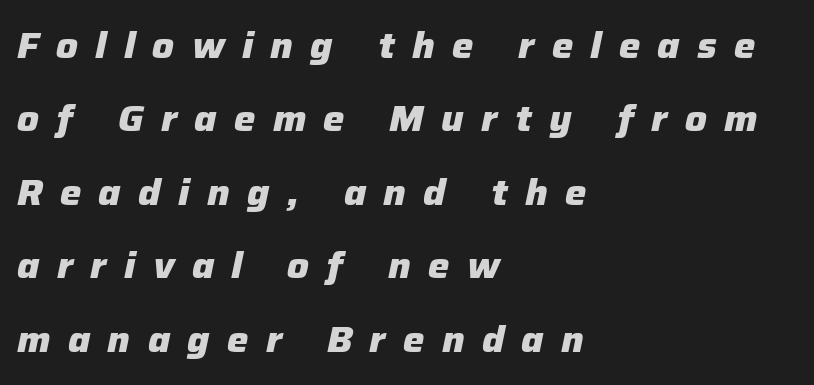
{"italic": "yes", "lean": "right", "slant_degrees": 12, "bold": "yes", "weight": "heavy", "width": "normal", "stroke_contrast": "low", "x_height": "medium", "monospaced": "no", "underline": "no", "align": "left", "line_spacing": "loose", "line_spacing_ratio": 2.04, "letter_spacing": "wide", "letter_spacing_em": 0.48, "glyph_px": 36}
